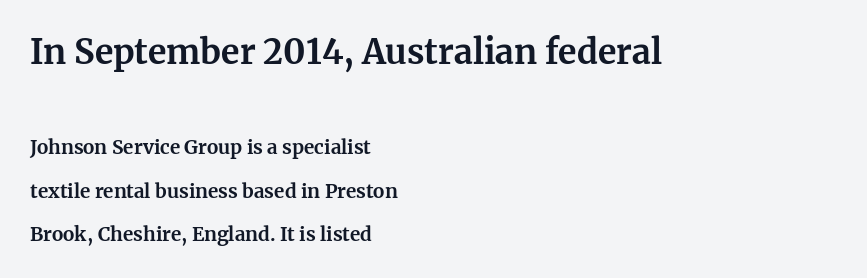
The image shows 34 px bold serif type, upright; set left-aligned, loose line spacing (2.29x), normal letter spacing, not underlined; the first (top) block is 1.79x larger; medium stroke contrast and a medium x-height.
